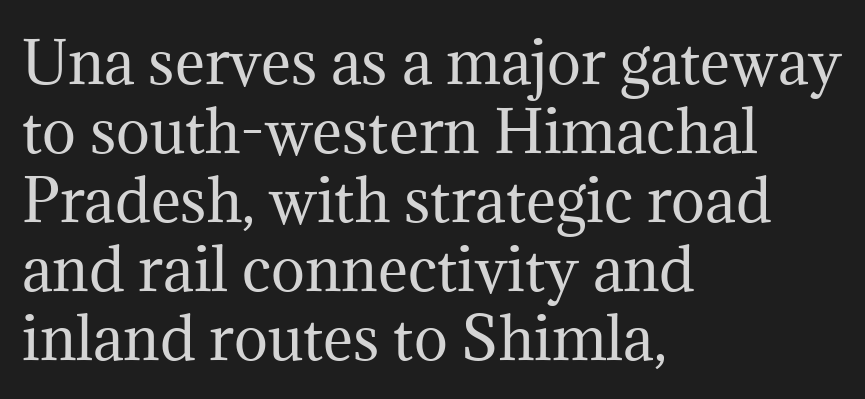
Q: Is the text bold? A: No.
Q: Is the text italic (slanted)? A: No, it is upright.
Q: Is the typeface a serif or a sans-serif typeface? A: Serif.
Q: Is the text underlined? A: No.
Q: How is the paragraph aligned? A: Left-aligned.
Q: Is the spacing between letters normal or unusually wide? A: Normal.
Q: Width (condensed, normal, or wide)? A: Normal.
Q: Stroke contrast? A: Medium.
Q: x-height? A: Medium.
Q: Monospaced? A: No.
